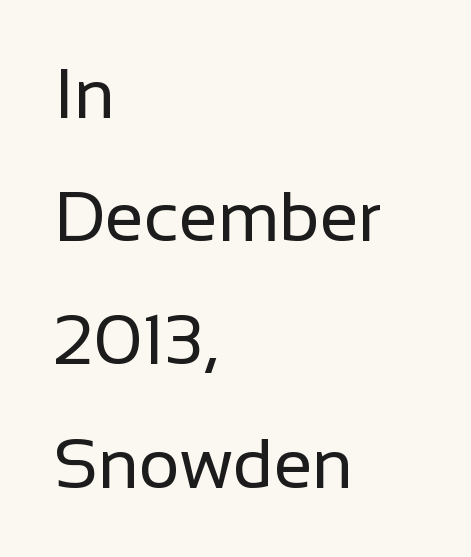
The image shows 70 px regular-weight sans-serif type, upright; set left-aligned, line spacing 1.76x, normal letter spacing, not underlined; low stroke contrast and a medium x-height.
